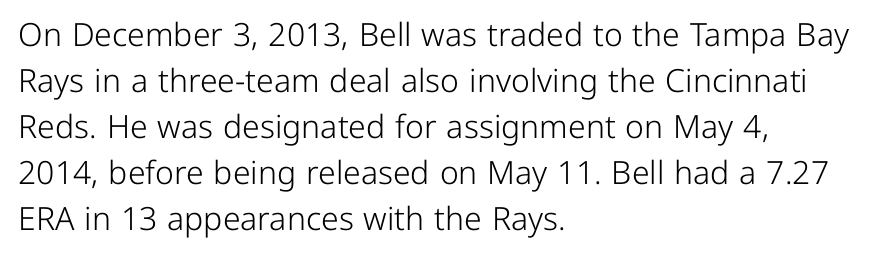
Weight: regular or lighter. Normally led — the rows are evenly, conventionally spaced. Nothing sits at the stroke ends, so this counts as sans-serif. How are the letters spaced? Ordinarily, with no added tracking. Looks like regular typesetting: each glyph gets only the width it needs. Rule under the text: the space is simply empty.
